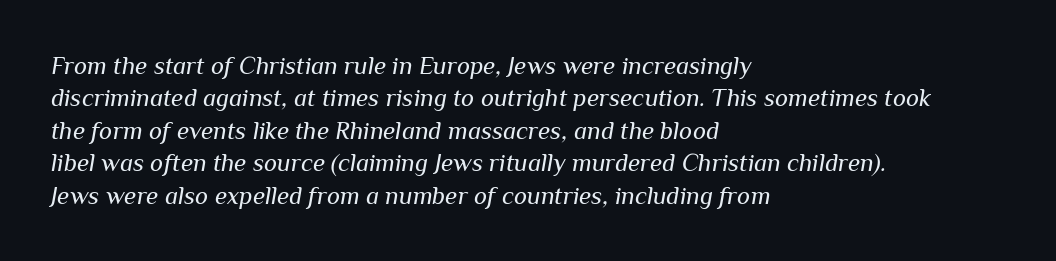
{"italic": "yes", "lean": "right", "slant_degrees": 10, "bold": "no", "underline": "no", "align": "left", "line_spacing": "normal", "line_spacing_ratio": 1.3, "letter_spacing": "normal", "letter_spacing_em": 0.0, "glyph_px": 25}
